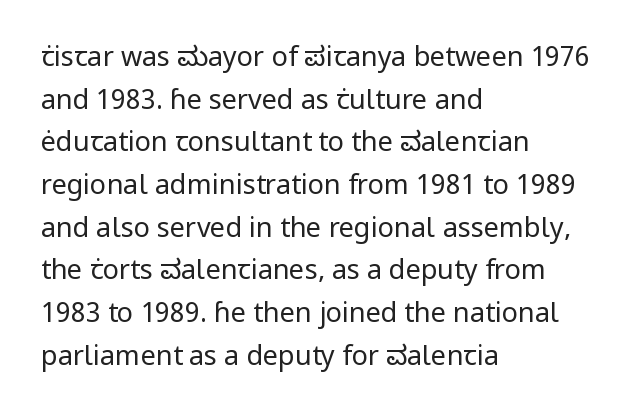
Q: Is the text bold? A: No.
Q: Is the text italic (slanted)? A: No, it is upright.
Q: Is the text underlined? A: No.
Q: How is the paragraph aligned? A: Left-aligned.
Q: Is the spacing between letters normal or unusually wide? A: Normal.
Q: Is the spacing between lines tight, normal or loose? A: Normal.
